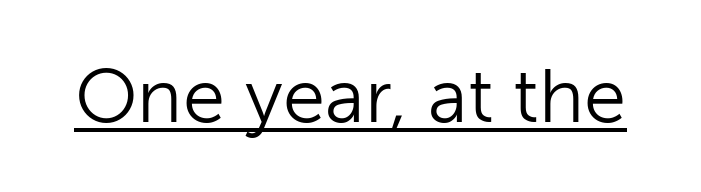
The passage shown is typed in a proportional face where columns would drift. No letter is thick-stroked: the sample isn't bold. This sample uses a sans-serif face. Does the lettering tilt? It doesn't — this is upright. This is underlined copy, the kind a proofreader might mark for attention.
